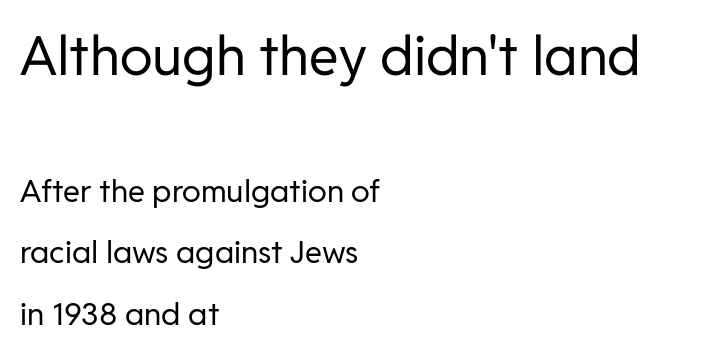
The image shows 54 px regular-weight sans-serif type, upright; set left-aligned, loose line spacing (1.98x), normal letter spacing, not underlined; the first (top) block is 1.74x larger; low stroke contrast and a medium x-height.
